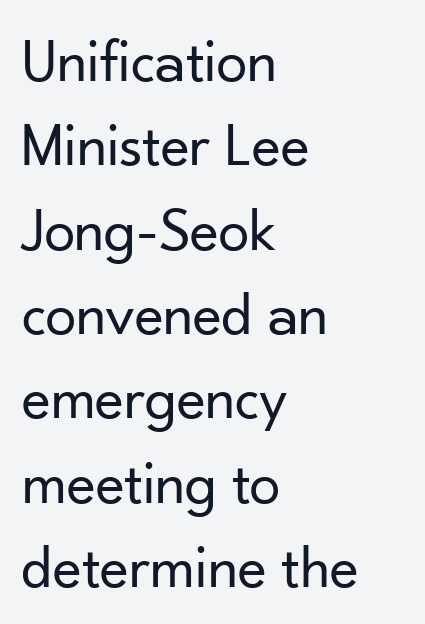
The font's upright variant was chosen for this text. The face used here is rendered with its standard letterfit. Reading down the column, the eye jumps a familiar distance to each next line. Line starts are locked; line ends wander. This reads as an unemphasized weight, regular at the heaviest. Descenders hang freely into open space.
